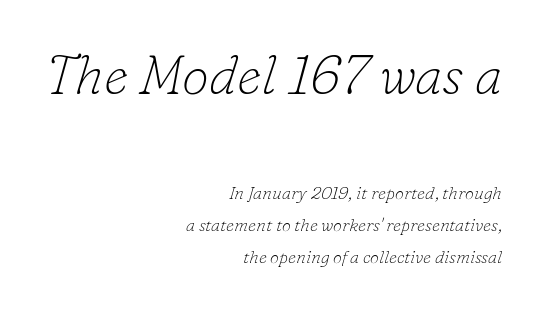
{"serif": "yes", "italic": "yes", "lean": "right", "slant_degrees": 16, "bold": "no", "weight": "thin", "width": "normal", "stroke_contrast": "low", "x_height": "small", "monospaced": "no", "underline": "no", "align": "right", "line_spacing_ratio": 1.77, "letter_spacing": "normal", "letter_spacing_em": 0.0, "larger_block": "first", "size_ratio": 3.06, "glyph_px": 55}
